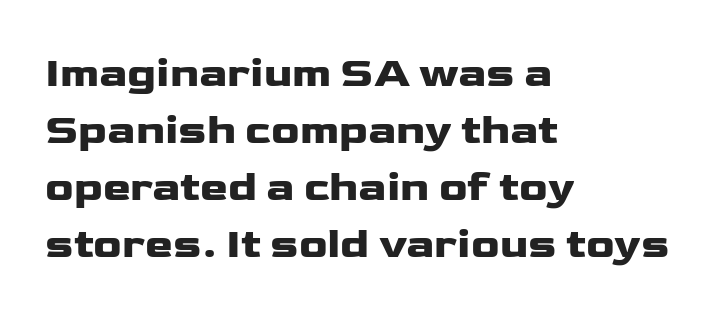
{"serif": "no", "italic": "no", "width": "wide", "stroke_contrast": "low", "x_height": "medium", "monospaced": "no", "underline": "no", "align": "left", "line_spacing": "normal", "line_spacing_ratio": 1.36, "letter_spacing": "normal", "letter_spacing_em": 0.0, "glyph_px": 42}
